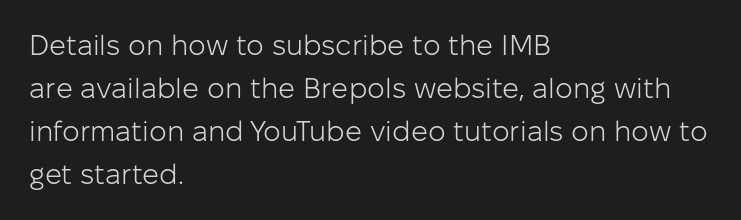
The image shows 28 px light sans-serif type, upright; set left-aligned, normal line spacing (1.54x), normal letter spacing, not underlined; low stroke contrast and a medium x-height.
